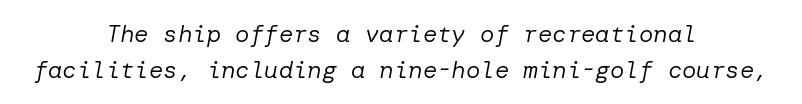
The paragraph has two soft edges and a firm central axis. Unbolded letterforms with no extra heft. The face used here has a pronounced slope to its letters. This rendering leaves character spacing at its baseline value.
